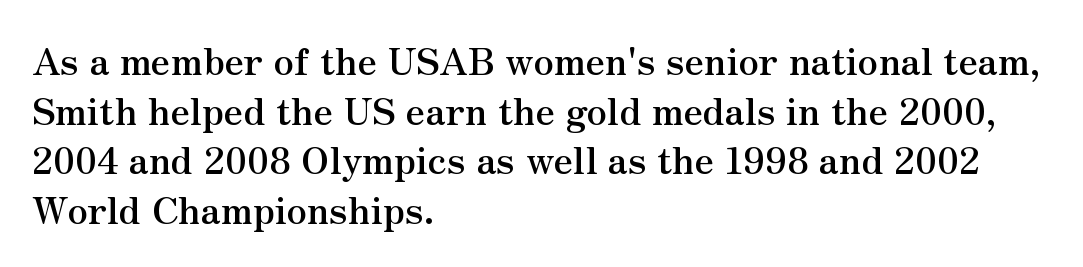
{"serif": "yes", "italic": "no", "bold": "yes", "weight": "semibold", "width": "normal", "stroke_contrast": "medium", "x_height": "small", "monospaced": "no", "underline": "no", "align": "left", "line_spacing": "normal", "line_spacing_ratio": 1.34, "letter_spacing": "normal", "letter_spacing_em": 0.0, "glyph_px": 37}
